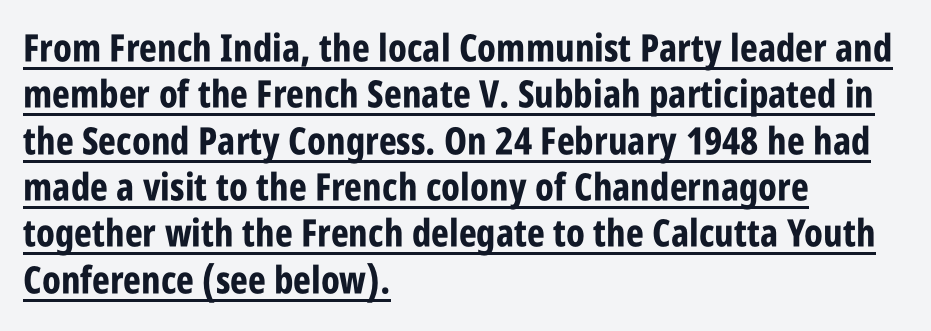
The image shows 38 px bold, condensed sans-serif type, upright; set left-aligned, line spacing 1.22x, normal letter spacing, underlined; low stroke contrast and a large x-height.
